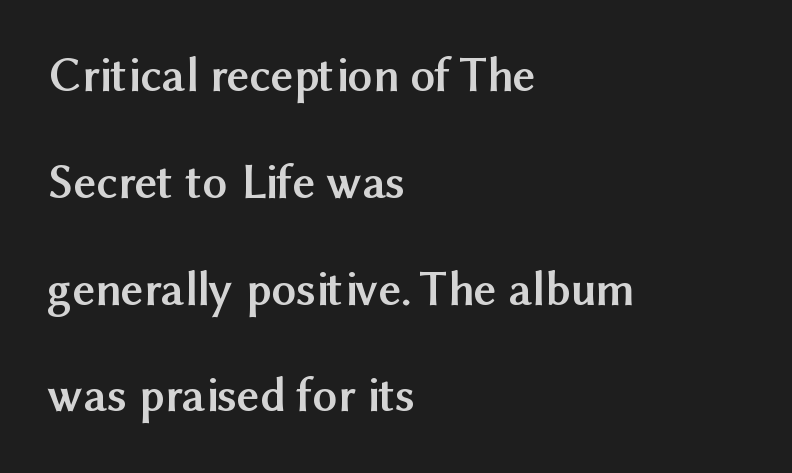
{"serif": "no", "italic": "no", "bold": "yes", "weight": "semibold", "width": "normal", "stroke_contrast": "medium", "x_height": "medium", "monospaced": "no", "underline": "no", "align": "left", "line_spacing": "loose", "line_spacing_ratio": 2.18, "letter_spacing": "normal", "letter_spacing_em": 0.0, "glyph_px": 49}
